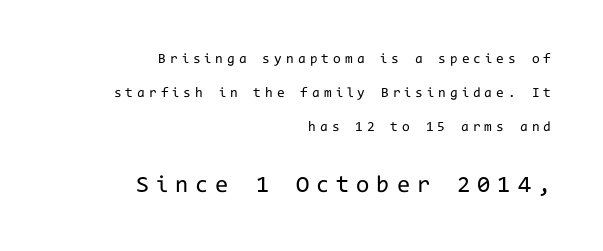
{"italic": "no", "bold": "no", "underline": "no", "align": "right", "line_spacing": "loose", "line_spacing_ratio": 2.44, "letter_spacing": "wide", "letter_spacing_em": 0.29, "larger_block": "second", "size_ratio": 1.71, "glyph_px": 24}
